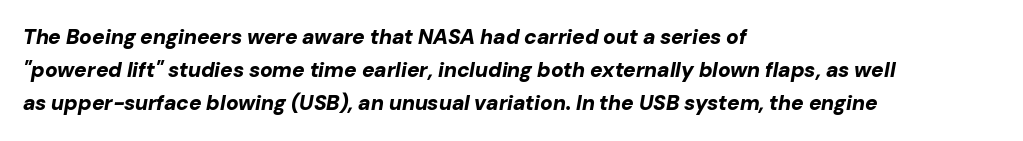
{"italic": "yes", "lean": "right", "slant_degrees": 10, "bold": "yes", "underline": "no", "align": "left", "line_spacing": "normal", "line_spacing_ratio": 1.58, "letter_spacing": "normal", "letter_spacing_em": 0.0, "glyph_px": 21}
